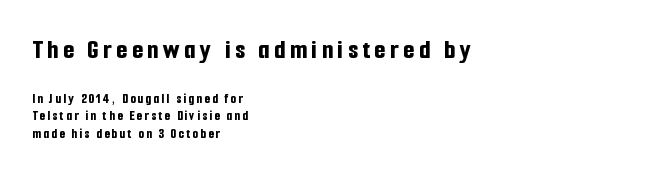
{"serif": "no", "italic": "no", "bold": "yes", "weight": "bold", "width": "condensed", "stroke_contrast": "low", "x_height": "medium", "monospaced": "no", "underline": "no", "align": "left", "line_spacing": "normal", "line_spacing_ratio": 1.26, "larger_block": "first", "size_ratio": 2.0, "glyph_px": 28}
